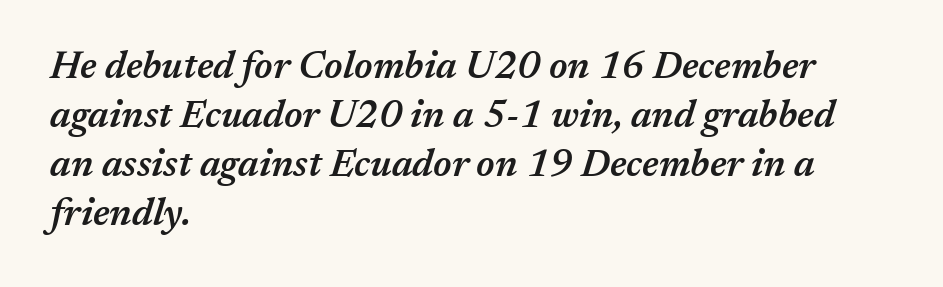
Does the lettering tilt? It does — this is italic. Every row of glyphs begins at an identical x-position on the left. The glyphs have the mass of a demibold cut, below bold. Proportional: the letters do not fall into vertical columns. The type is set solid horizontally, with unmodified tracking. The line-height multiplier appears to be the usual default.
